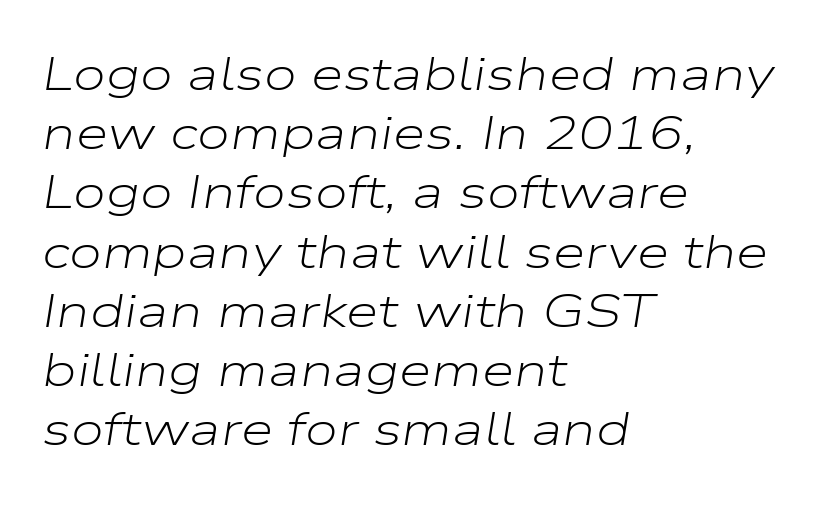
{"italic": "yes", "lean": "right", "slant_degrees": 9, "bold": "no", "weight": "light", "width": "wide", "stroke_contrast": "low", "x_height": "medium", "monospaced": "no", "underline": "no", "align": "left", "line_spacing": "normal", "line_spacing_ratio": 1.26, "letter_spacing": "normal", "letter_spacing_em": 0.0, "glyph_px": 47}
